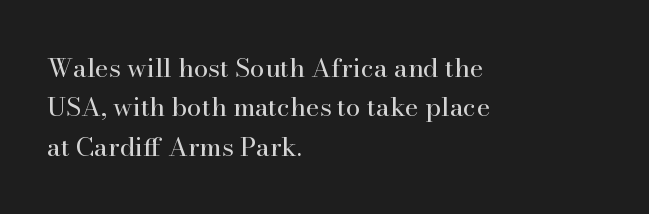
{"italic": "no", "bold": "no", "underline": "no", "align": "left", "line_spacing": "normal", "line_spacing_ratio": 1.51, "letter_spacing": "normal", "letter_spacing_em": 0.0, "glyph_px": 26}
